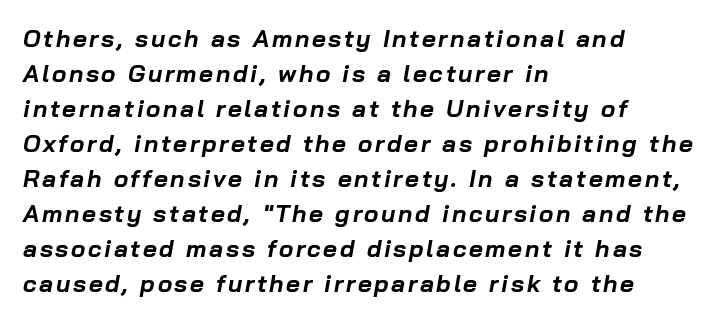
{"italic": "yes", "lean": "right", "slant_degrees": 10, "bold": "yes", "underline": "no", "align": "left", "line_spacing": "normal", "line_spacing_ratio": 1.46, "glyph_px": 24}
